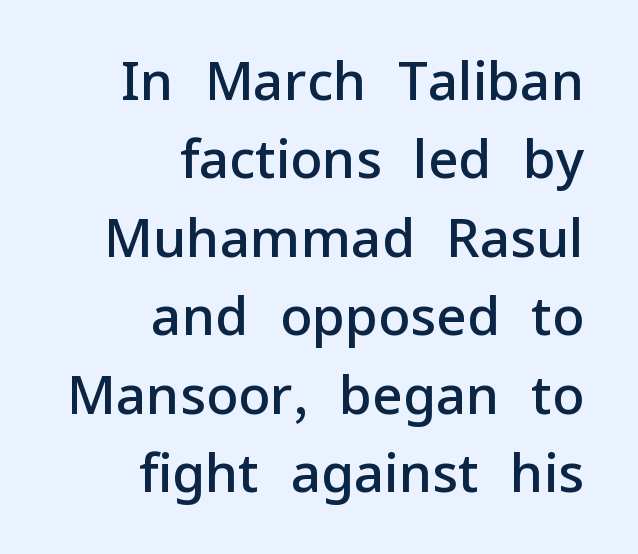
{"serif": "no", "italic": "no", "bold": "semi", "weight": "semibold", "width": "normal", "stroke_contrast": "low", "x_height": "medium", "monospaced": "no", "underline": "no", "align": "right", "line_spacing": "normal", "line_spacing_ratio": 1.48, "letter_spacing": "normal", "letter_spacing_em": 0.0, "glyph_px": 53}
